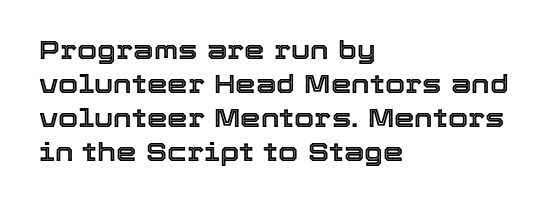
The passage is arranged the way most books set body copy — flush left. This is roman type, the default non-slanted kind. The rows are spaced the way most documents space them. The letterforms sit shoulder to shoulder at normal distance. Honestly, there is no underline to notice here at all.
